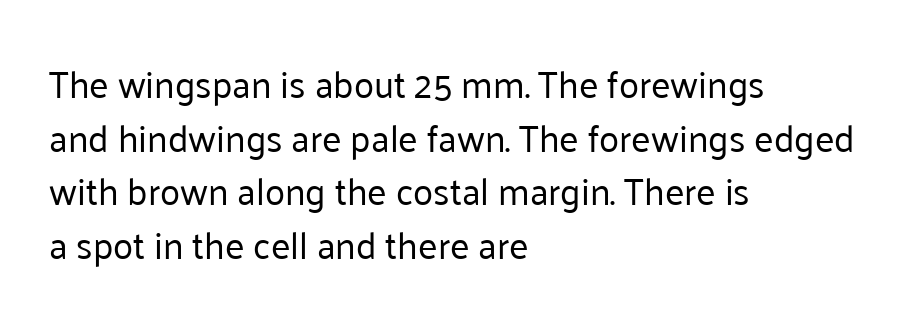
Q: Is the text bold? A: No.
Q: Is the text italic (slanted)? A: No, it is upright.
Q: Is the typeface a serif or a sans-serif typeface? A: Sans-serif.
Q: Is the text underlined? A: No.
Q: How is the paragraph aligned? A: Left-aligned.
Q: Is the spacing between letters normal or unusually wide? A: Normal.
Q: Is the spacing between lines tight, normal or loose? A: Normal.
Q: Width (condensed, normal, or wide)? A: Normal.
Q: Stroke contrast? A: Low.
Q: x-height? A: Medium.
Q: Monospaced? A: No.
